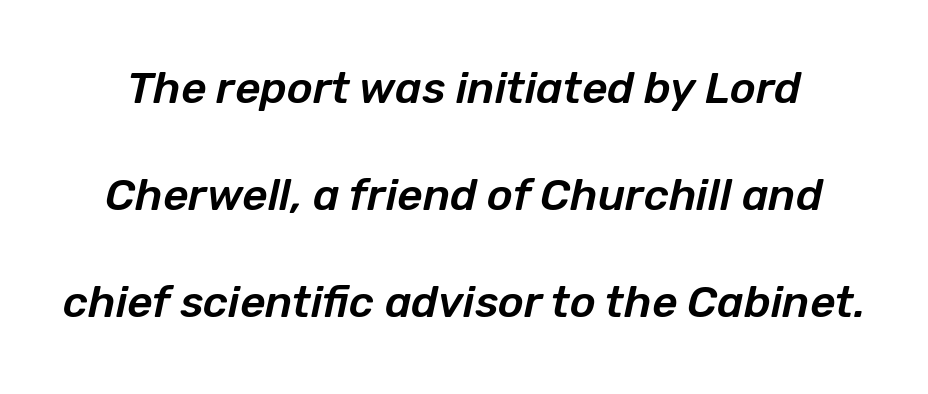
Q: Is the text italic (slanted)? A: Yes, it leans right by about 12 degrees.
Q: Is the text underlined? A: No.
Q: Is the spacing between letters normal or unusually wide? A: Normal.
Q: Is the spacing between lines tight, normal or loose? A: Loose.
Q: Width (condensed, normal, or wide)? A: Normal.
Q: Stroke contrast? A: Low.
Q: x-height? A: Medium.
Q: Monospaced? A: No.
